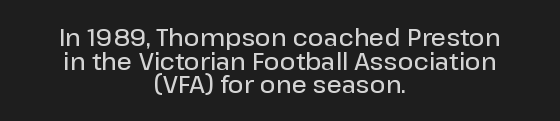
The glyphs are unaccompanied by any horizontal stroke below them. Cramped leading. The text block is weighted toward neither margin, spreading evenly from the middle. Stems and bowls a touch heavier than normal — semibold.
